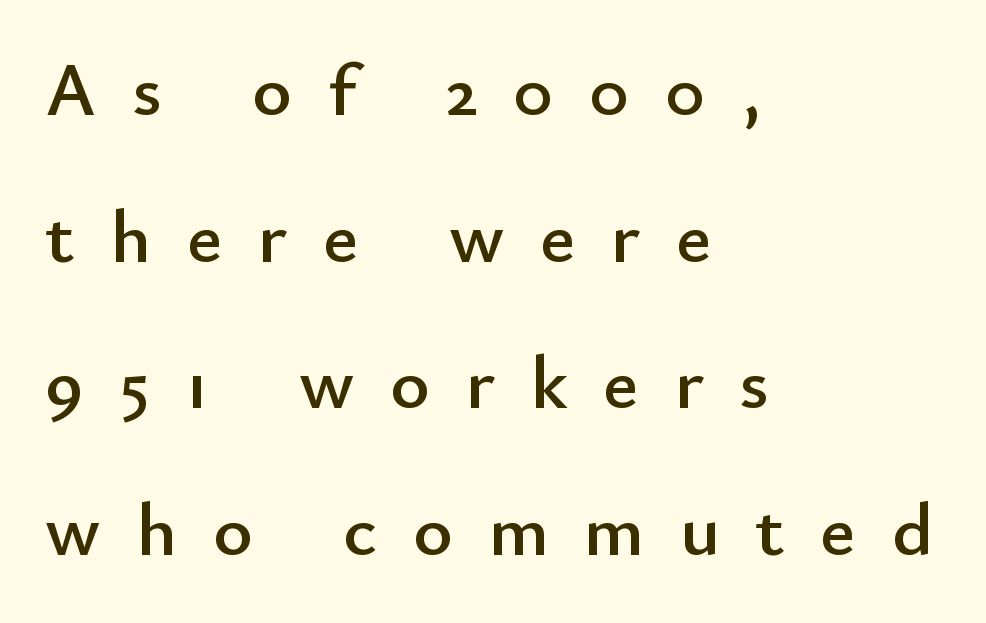
The image shows 76 px sans-serif type, upright; set left-aligned, loose line spacing (1.93x), unusually wide letter spacing (+0.47 em), not underlined; low stroke contrast and a small x-height.
